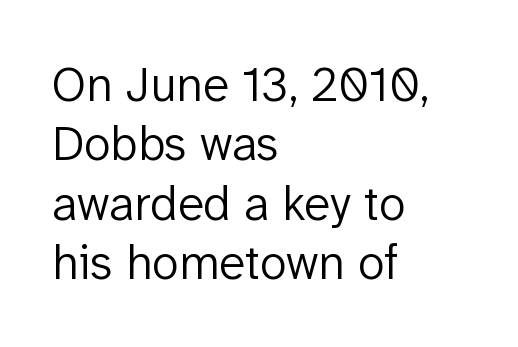
Ordinary non-slanted type is in use. Stroke terminals: plain, sans-serif. All the whitespace from short lines collects on the right. Spacing between characters is what you'd get straight out of the box.
